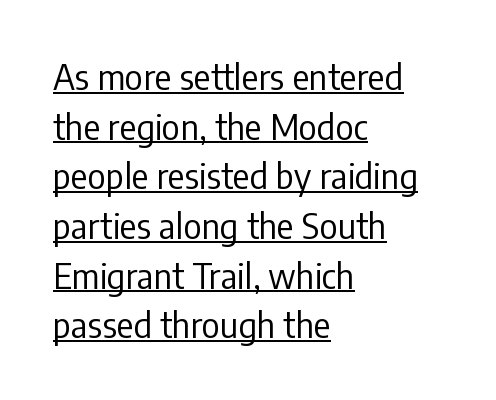
Q: Is the text bold? A: No.
Q: Is the text italic (slanted)? A: No, it is upright.
Q: Is the typeface a serif or a sans-serif typeface? A: Sans-serif.
Q: Is the text underlined? A: Yes.
Q: How is the paragraph aligned? A: Left-aligned.
Q: Is the spacing between letters normal or unusually wide? A: Normal.
Q: Is the spacing between lines tight, normal or loose? A: Normal.
Q: Width (condensed, normal, or wide)? A: Condensed.
Q: Stroke contrast? A: Low.
Q: x-height? A: Medium.
Q: Monospaced? A: No.
